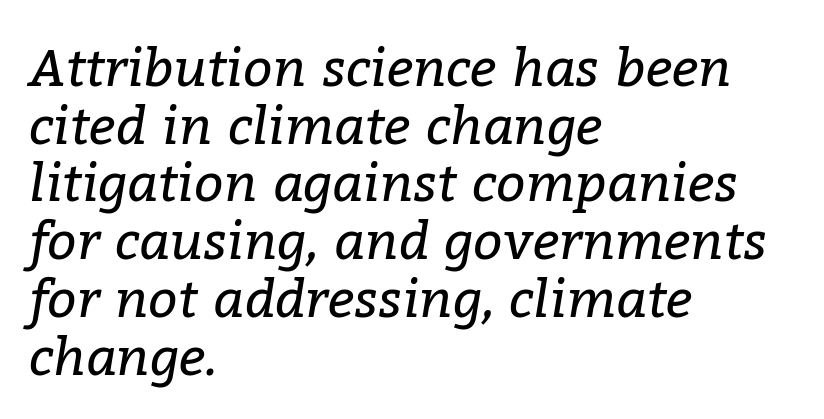
All the whitespace from short lines collects on the right. Whoever set this chose condensed vertical rhythm over breathing room. There is no visible air inserted between adjacent glyphs. Here the designer chose a conventional face with non-uniform glyph widths. Yep, those are serifs on the letters.
